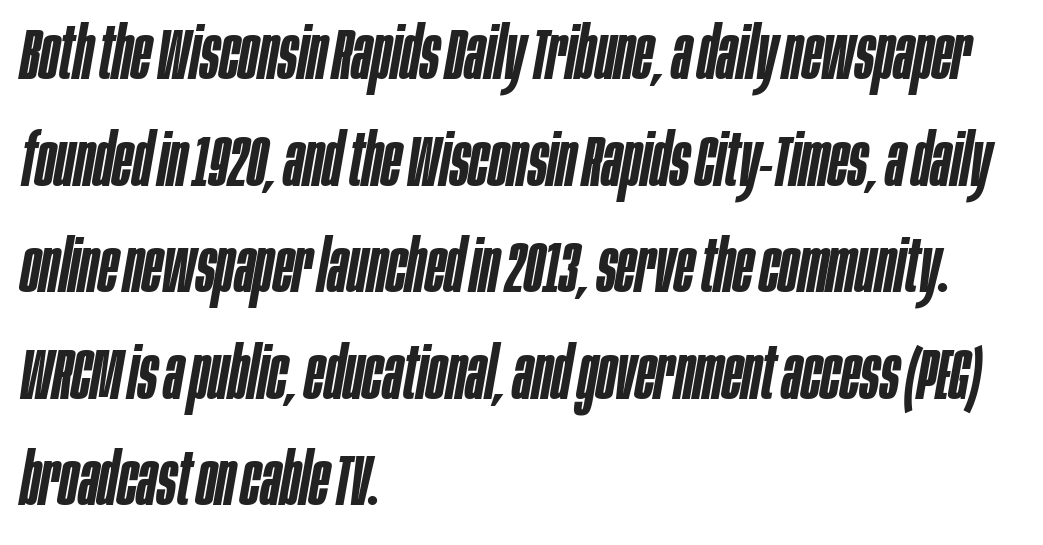
This is oblique type, the kind used for emphasis or titles. The glyphs are unaccompanied by any horizontal stroke below them. Stems and bowls a touch heavier than normal — semibold. These lines keep a tight, regular rhythm from letter to letter. The face used here is proportionally spaced, like ordinary book or web type.
